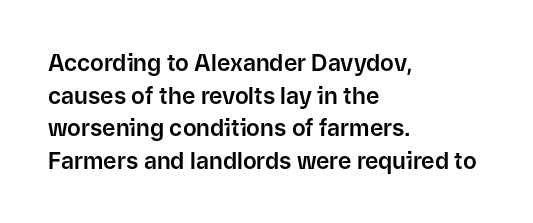
All the whitespace from short lines collects on the right. Standard letterfit; no display-style spreading of the glyphs. The area under the type is left untouched. Characters remain perfectly vertical along every line. If you measured baseline to baseline, you'd find a middling distance.
